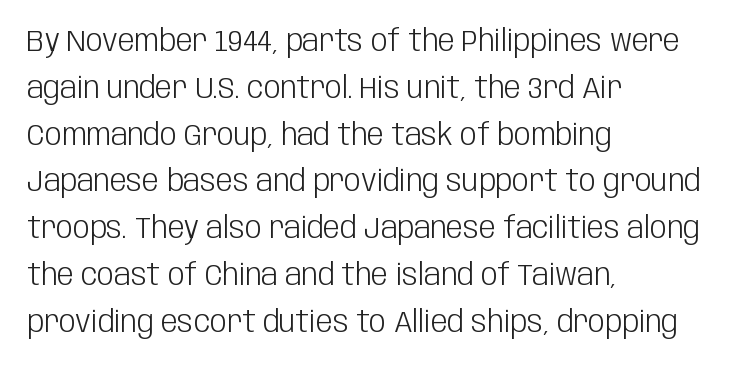
The image shows 30 px light, condensed sans-serif type, upright; set left-aligned, normal line spacing (1.56x), normal letter spacing, not underlined; low stroke contrast and a large x-height.
